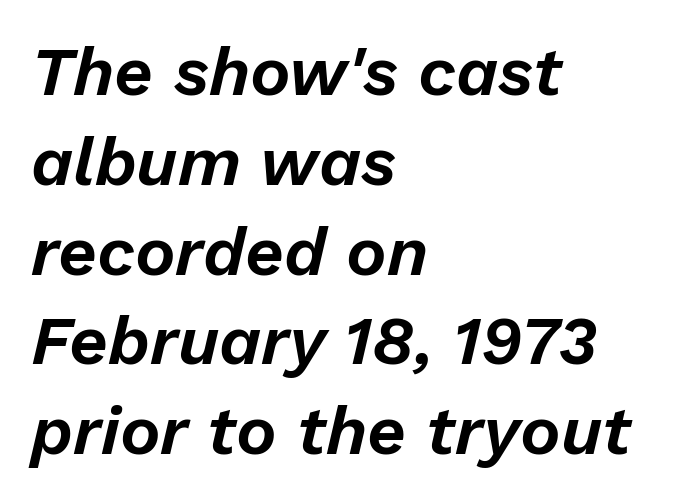
Baseline-to-baseline distance is the conventional proportion of letter height. In terms of posture, this sample is oblique. Think of a printed novel: that variable character pitch is what you see here. These lines are set flush left with a ragged right edge. The area under the type is left untouched. Tracking value appears to be zero — textbook default spacing.
